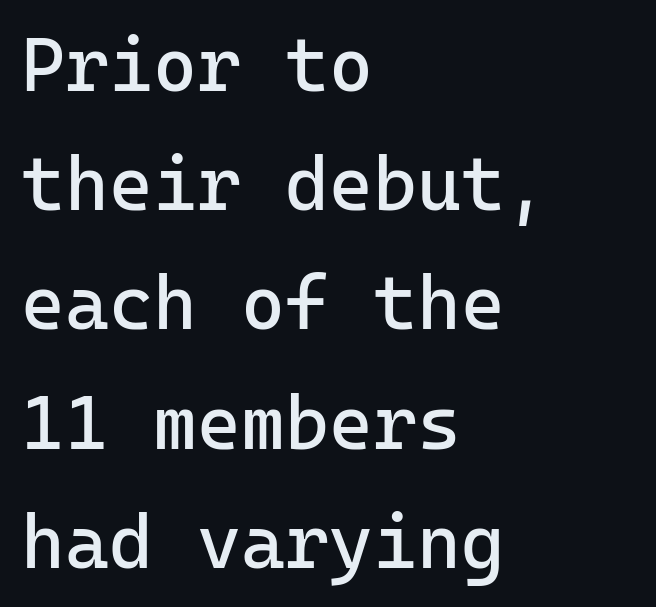
Q: Is the text bold? A: No.
Q: Is the text italic (slanted)? A: No, it is upright.
Q: Is the typeface a serif or a sans-serif typeface? A: Sans-serif.
Q: Is the text underlined? A: No.
Q: How is the paragraph aligned? A: Left-aligned.
Q: Is the spacing between letters normal or unusually wide? A: Normal.
Q: Is the spacing between lines tight, normal or loose? A: Normal.
Q: Width (condensed, normal, or wide)? A: Normal.
Q: Stroke contrast? A: Low.
Q: x-height? A: Medium.
Q: Monospaced? A: Yes.
